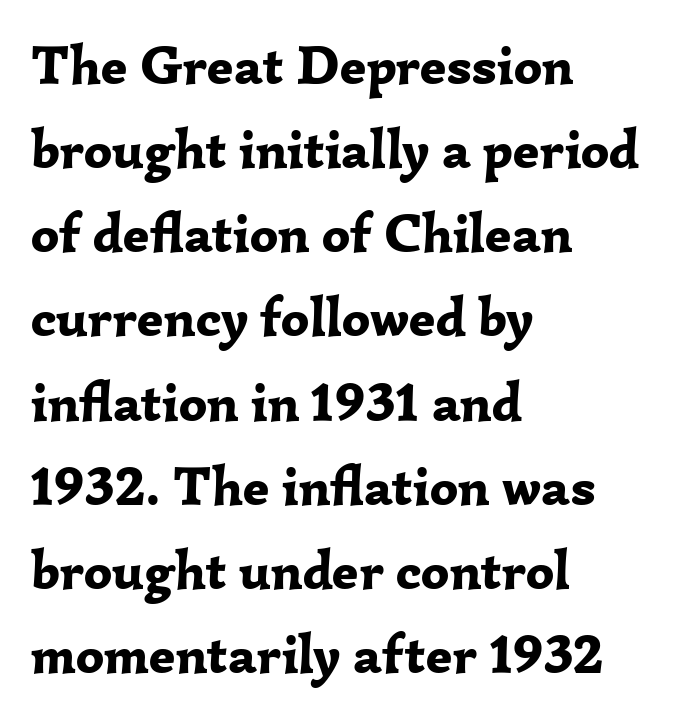
The type sits square on the baseline with zero lean. The typesetting leans heavy: a genuine bold. The passage shown has conventional tracking throughout. The rows are spaced the way most documents space them. Classification — serif.
